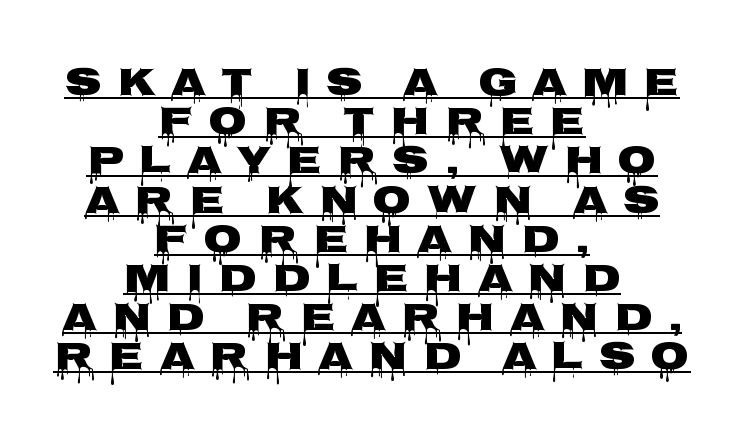
Q: Is the text italic (slanted)? A: No, it is upright.
Q: Is the typeface a serif or a sans-serif typeface? A: Sans-serif.
Q: Is the text underlined? A: Yes.
Q: How is the paragraph aligned? A: Centered.
Q: Is the spacing between letters normal or unusually wide? A: Unusually wide.
Q: Is the spacing between lines tight, normal or loose? A: Tight.
Q: Width (condensed, normal, or wide)? A: Wide.
Q: Stroke contrast? A: Low.
Q: x-height? A: Large.
Q: Monospaced? A: No.
